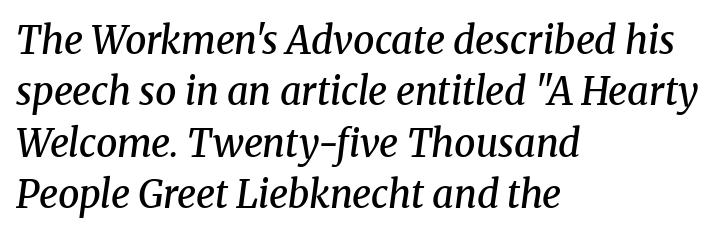
Summary of vertical rhythm: regular, with standard interline spacing. A fair bit of extra ink — the face is semibold, not bold. The letterforms sit shoulder to shoulder at normal distance. The passage shown is not underscored anywhere. Proportional: the letters do not fall into vertical columns. The text was rendered using a seriffed face with decorative stroke endings.
